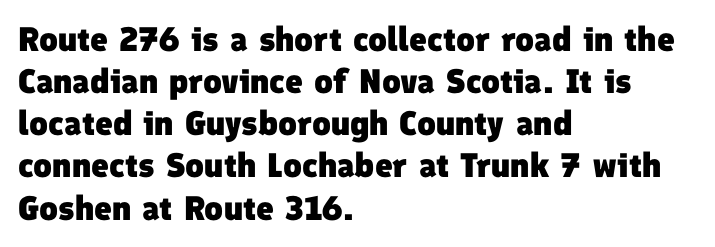
{"serif": "no", "bold": "yes", "weight": "heavy", "width": "normal", "stroke_contrast": "low", "x_height": "medium", "monospaced": "no", "underline": "no", "align": "left", "line_spacing_ratio": 1.24, "letter_spacing": "normal", "letter_spacing_em": 0.0, "glyph_px": 34}
